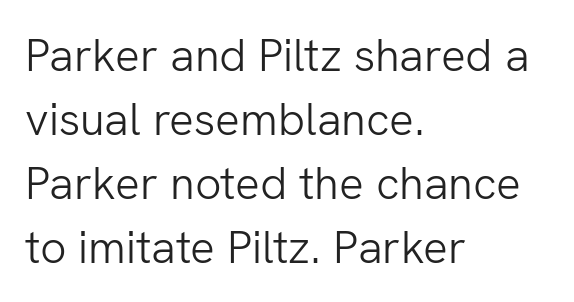
{"serif": "no", "italic": "no", "bold": "no", "weight": "light", "width": "normal", "stroke_contrast": "low", "x_height": "medium", "monospaced": "no", "underline": "no", "align": "left", "line_spacing": "normal", "line_spacing_ratio": 1.39, "letter_spacing": "normal", "letter_spacing_em": 0.0, "glyph_px": 46}
